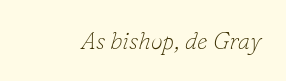
{"italic": "yes", "lean": "right", "slant_degrees": 16, "bold": "no", "underline": "no", "letter_spacing": "normal", "letter_spacing_em": 0.0, "glyph_px": 24}
